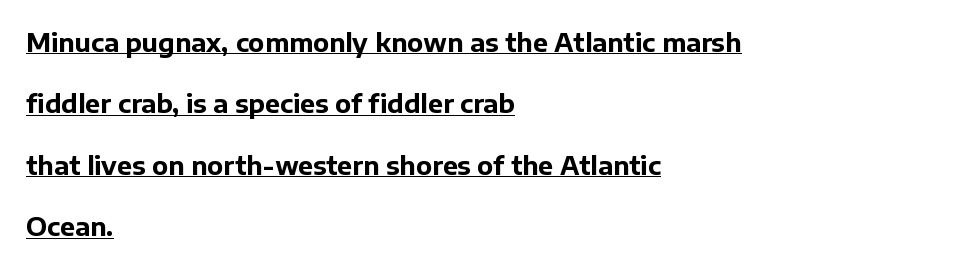
The image shows 25 px bold type, upright; set left-aligned, loose line spacing (2.46x), normal letter spacing, underlined.
